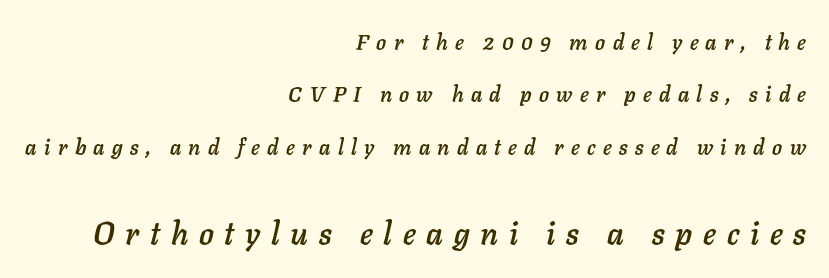
Visually, the bottom section dominates because its glyphs are scaled up. What stands out about the letter spacing? Its width — letters are far apart. What's the leading like? Stretched, with rows far apart. Underline: absent. Quick note: italic.
